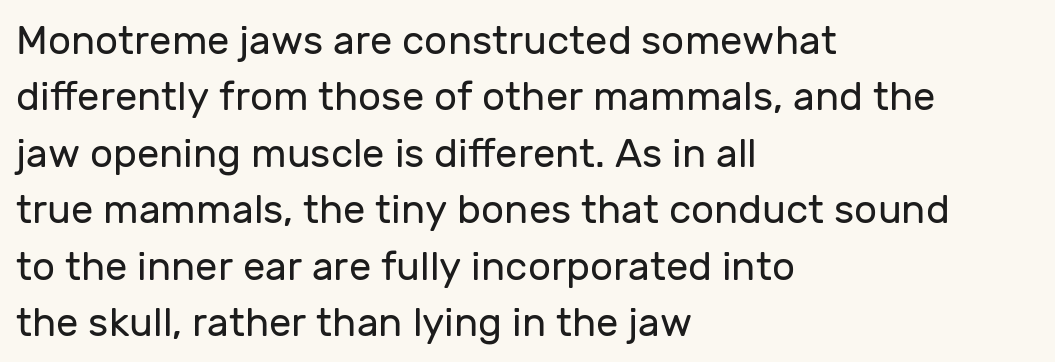
{"serif": "no", "italic": "no", "bold": "no", "weight": "regular", "width": "normal", "stroke_contrast": "low", "x_height": "medium", "monospaced": "no", "underline": "no", "align": "left", "line_spacing": "normal", "line_spacing_ratio": 1.41, "letter_spacing": "normal", "letter_spacing_em": 0.0, "glyph_px": 40}
